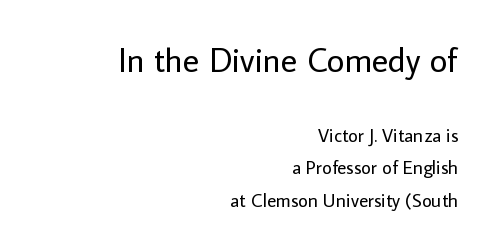
The image shows 34 px regular-weight sans-serif type, upright; set right-aligned, normal line spacing (1.7x), normal letter spacing, not underlined; the first (top) block is 1.79x larger; low stroke contrast and a medium x-height.
